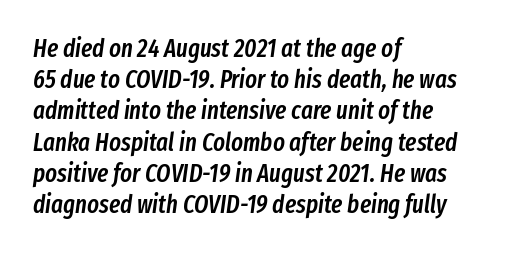
A fair bit of extra ink — the face is semibold, not bold. The words here are not underlined. In terms of posture, this sample is oblique. The typesetter chose a ragged-right arrangement here.
